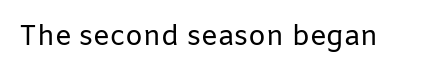
The image shows 28 px regular-weight sans-serif type, upright; set normal letter spacing, not underlined; low stroke contrast and a medium x-height.
